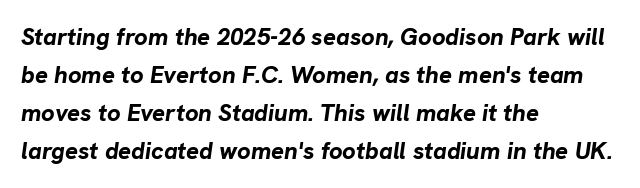
The typography opts for an oblique posture over an upright one. The rendering uses a moderate line-height, typical for paragraphs. These lines keep a tight, regular rhythm from letter to letter. The rendering uses a bold face; every stroke is thick and dark.
